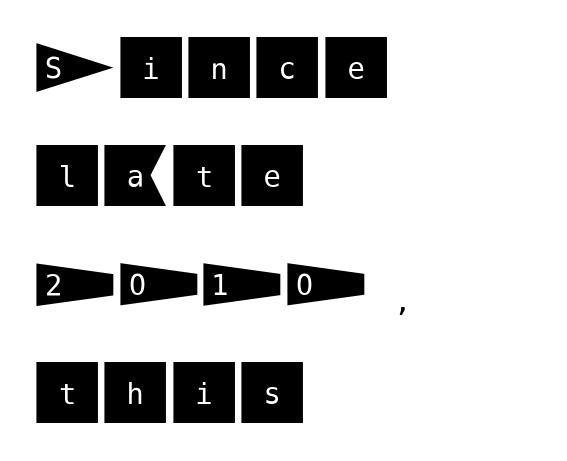
The image shows 70 px sans-serif type, upright; set left-aligned, normal line spacing (1.55x), normal letter spacing, not underlined; medium stroke contrast and a large x-height.
